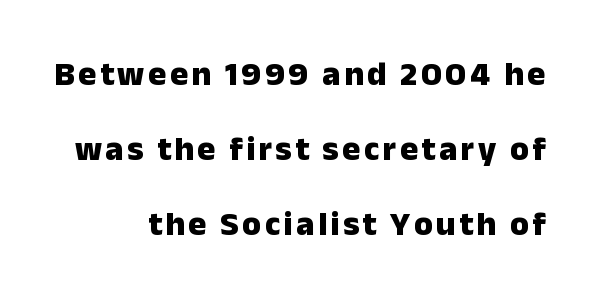
The image shows 34 px heavy sans-serif type, upright; set right-aligned, loose line spacing (2.21x), not underlined; low stroke contrast and a medium x-height.
